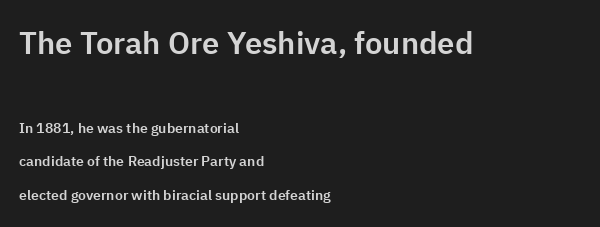
This layout puts the oversized block above and the modest block below. A classic flush-left, rag-right setting is used for this passage. Are there feet on the stems? There aren't — it's a sans. Tall strokes in this sample are plumb rather than angled. Spacing between characters is what you'd get straight out of the box.
